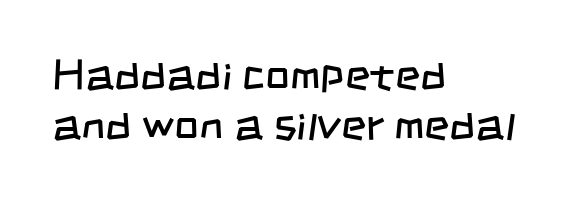
The strip under each line holds only bare page. Alignment: flush left. Each letter's strokes conclude bluntly, with no projecting serifs. Do the characters align in a grid? No, the font is proportional. The face looks like a standard text weight, possibly lighter.
